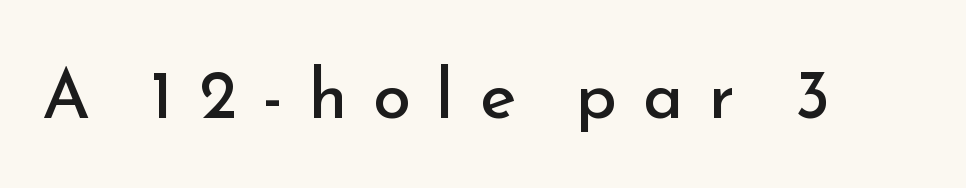
Q: Is the text bold? A: No.
Q: Is the text italic (slanted)? A: No, it is upright.
Q: Is the typeface a serif or a sans-serif typeface? A: Sans-serif.
Q: Is the text underlined? A: No.
Q: Is the spacing between letters normal or unusually wide? A: Unusually wide.
Q: Width (condensed, normal, or wide)? A: Normal.
Q: Stroke contrast? A: Low.
Q: x-height? A: Small.
Q: Monospaced? A: No.
